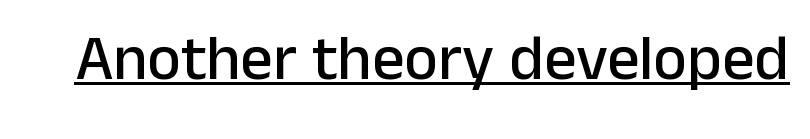
Do the letters lean? They stand straight. The line texture is even and compact thanks to regular tracking. Character widths vary here, with narrow letters taking less room than wide ones. The words here are underlined. The font family rendered here belongs to the sans-serif group.
